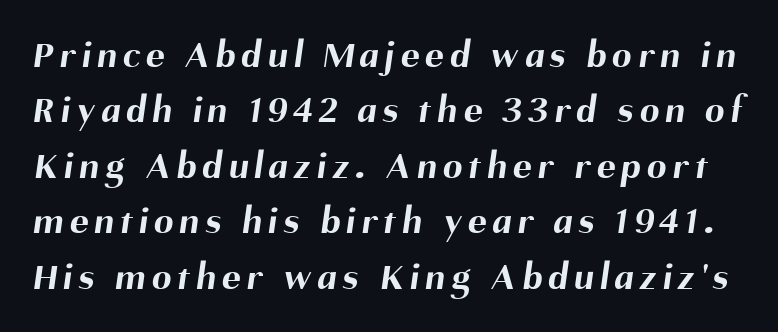
Q: Is the text bold? A: Yes.
Q: Is the typeface a serif or a sans-serif typeface? A: Sans-serif.
Q: Is the text underlined? A: No.
Q: Is the spacing between lines tight, normal or loose? A: Normal.
Q: Width (condensed, normal, or wide)? A: Normal.
Q: Stroke contrast? A: Medium.
Q: x-height? A: Medium.
Q: Monospaced? A: No.
